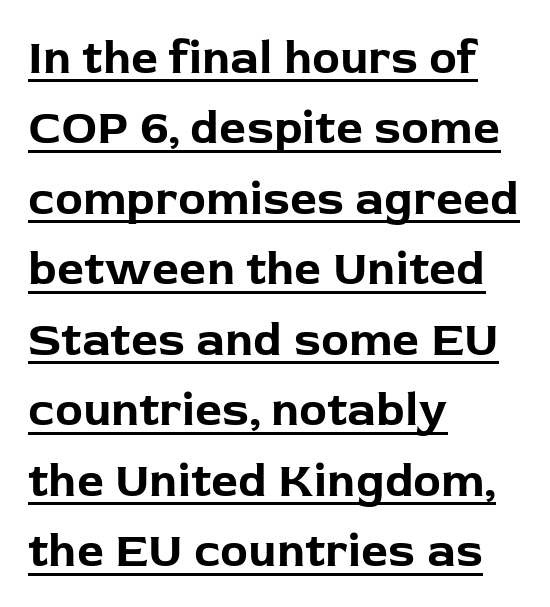
{"serif": "no", "italic": "no", "bold": "yes", "weight": "bold", "width": "normal", "stroke_contrast": "low", "x_height": "medium", "monospaced": "no", "underline": "yes", "align": "left", "line_spacing": "normal", "line_spacing_ratio": 1.5, "letter_spacing": "normal", "letter_spacing_em": 0.0, "glyph_px": 47}
